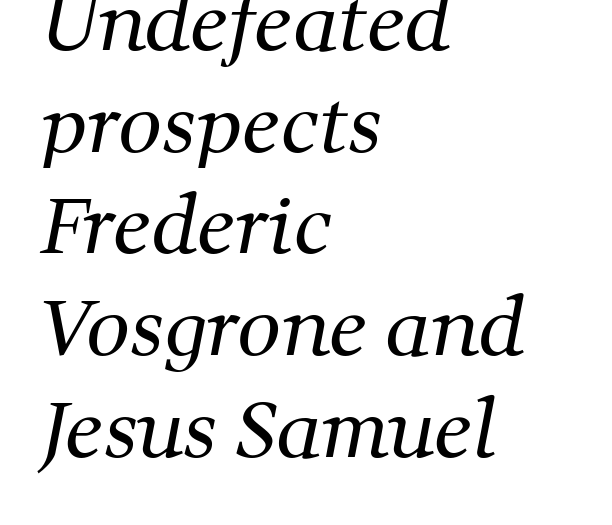
The image shows 77 px regular-weight serif type; set left-aligned, normal line spacing (1.32x), normal letter spacing, not underlined; medium stroke contrast and a medium x-height.
